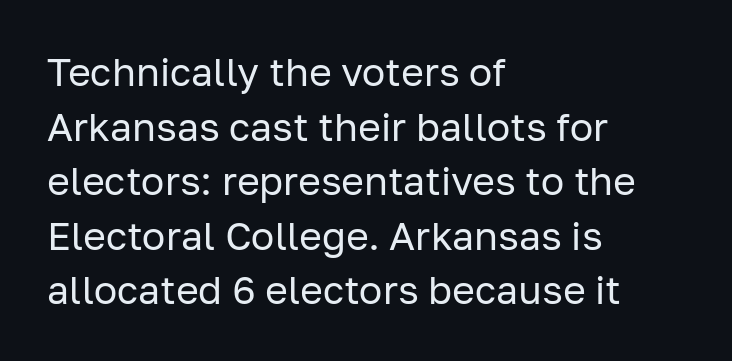
The image shows 39 px regular-weight sans-serif type, upright; set left-aligned, normal line spacing (1.4x), normal letter spacing, not underlined; low stroke contrast and a medium x-height.
